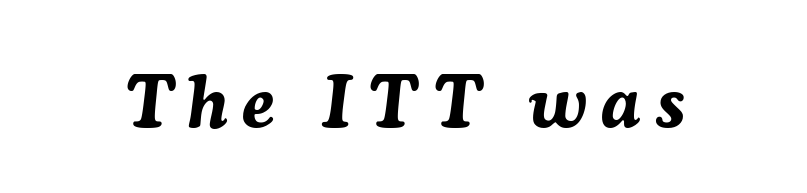
{"italic": "yes", "lean": "right", "slant_degrees": 7, "bold": "yes", "weight": "bold", "width": "normal", "stroke_contrast": "medium", "x_height": "medium", "monospaced": "no", "underline": "no", "letter_spacing": "wide", "letter_spacing_em": 0.2, "glyph_px": 74}
